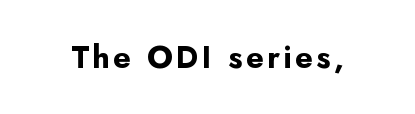
The image shows 31 px bold sans-serif type, upright; set not underlined; low stroke contrast and a small x-height.
